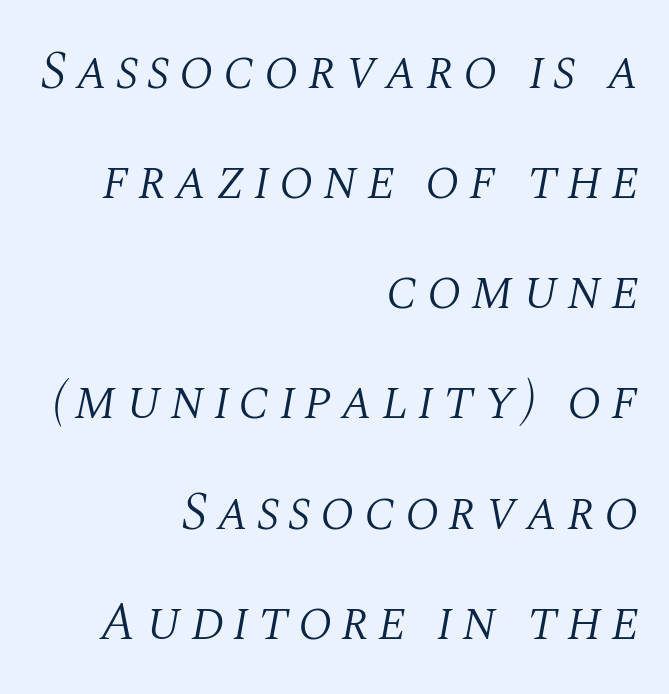
Q: Is the text bold? A: No.
Q: Is the text italic (slanted)? A: Yes, it leans right by about 10 degrees.
Q: Is the typeface a serif or a sans-serif typeface? A: Serif.
Q: Is the text underlined? A: No.
Q: How is the paragraph aligned? A: Right-aligned.
Q: Is the spacing between lines tight, normal or loose? A: Loose.
Q: Width (condensed, normal, or wide)? A: Normal.
Q: Stroke contrast? A: Medium.
Q: x-height? A: Large.
Q: Monospaced? A: No.
